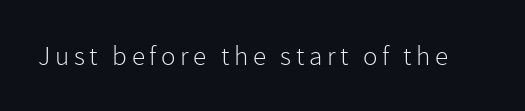
Q: Is the text bold? A: No.
Q: Is the text italic (slanted)? A: No, it is upright.
Q: Is the text underlined? A: No.
